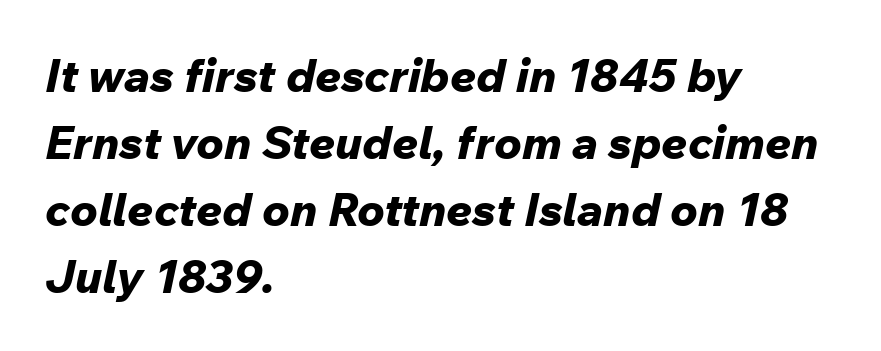
The image shows 46 px bold type, italic (leaning right); set left-aligned, normal line spacing (1.46x), normal letter spacing, not underlined; low stroke contrast and a medium x-height.
